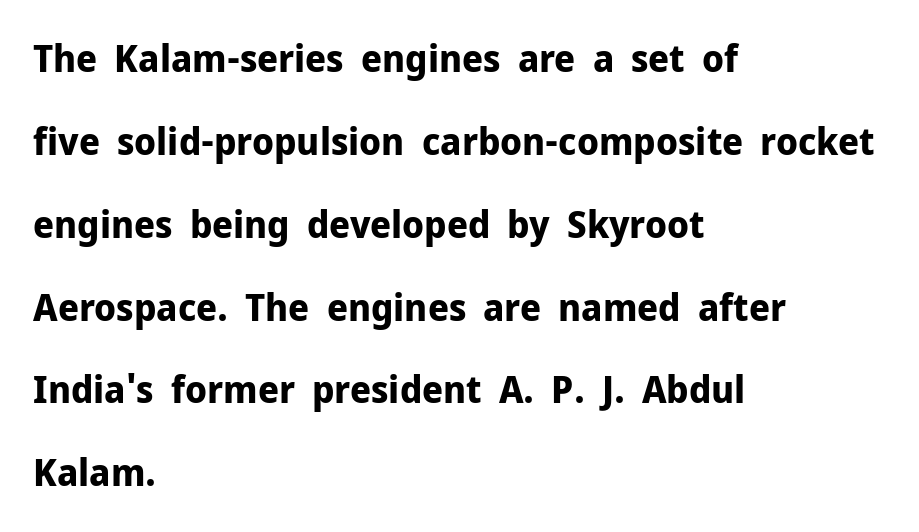
The image shows 38 px bold sans-serif type, upright; set left-aligned, loose line spacing (2.18x), normal letter spacing, not underlined; low stroke contrast and a medium x-height.
